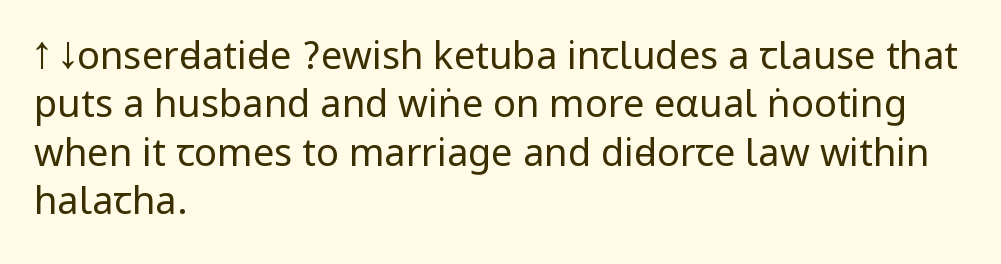
Type without underlining. Visually the block forms a straight wall on the left and a jagged coastline on the right. Short note: letters normally spaced. No heavy texture on the line: the type isn't bold. Vertical strokes here are truly vertical.
